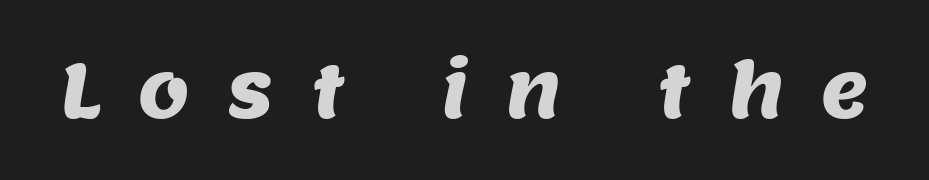
Q: Is the typeface a serif or a sans-serif typeface? A: Sans-serif.
Q: Is the text underlined? A: No.
Q: Is the spacing between letters normal or unusually wide? A: Unusually wide.
Q: Width (condensed, normal, or wide)? A: Normal.
Q: Stroke contrast? A: Medium.
Q: x-height? A: Large.
Q: Monospaced? A: No.
